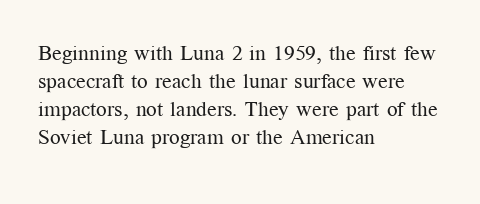
The image shows 21 px text type, upright; set left-aligned, normal line spacing (1.33x), normal letter spacing, not underlined.
